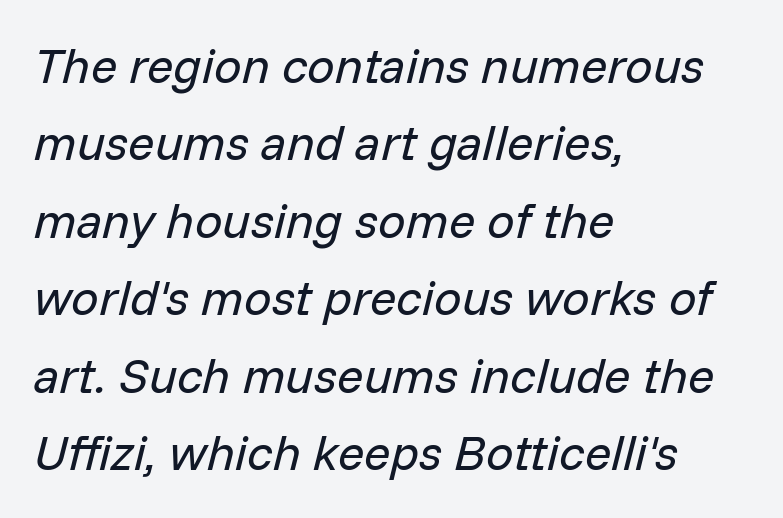
Q: Is the text bold? A: No.
Q: Is the text italic (slanted)? A: Yes, it leans right by about 14 degrees.
Q: Is the text underlined? A: No.
Q: How is the paragraph aligned? A: Left-aligned.
Q: Is the spacing between letters normal or unusually wide? A: Normal.
Q: Is the spacing between lines tight, normal or loose? A: Normal.
Q: Width (condensed, normal, or wide)? A: Normal.
Q: Stroke contrast? A: Low.
Q: x-height? A: Medium.
Q: Monospaced? A: No.
